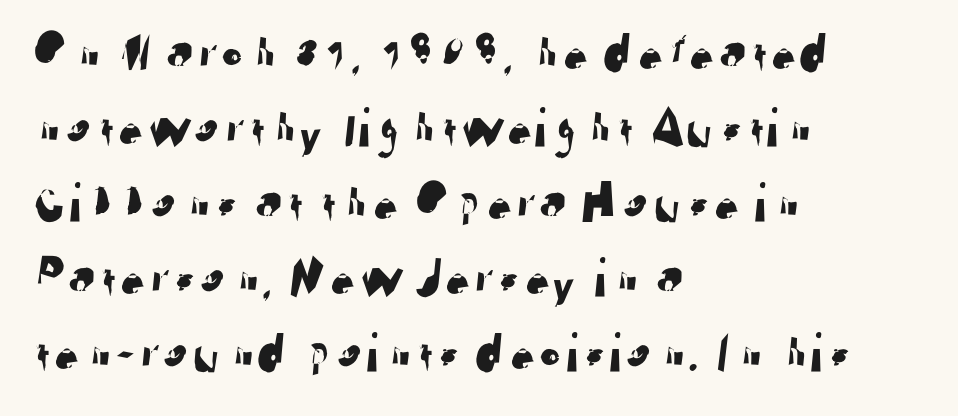
Q: Is the typeface a serif or a sans-serif typeface? A: Sans-serif.
Q: Is the text underlined? A: No.
Q: How is the paragraph aligned? A: Left-aligned.
Q: Is the spacing between letters normal or unusually wide? A: Normal.
Q: Is the spacing between lines tight, normal or loose? A: Normal.
Q: Width (condensed, normal, or wide)? A: Normal.
Q: Stroke contrast? A: Low.
Q: x-height? A: Medium.
Q: Monospaced? A: No.
